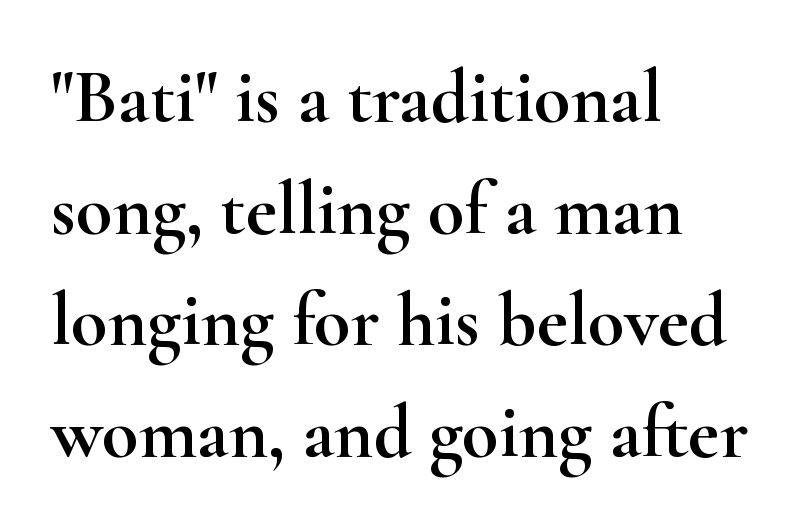
The image shows 75 px wide serif type, upright; set left-aligned, normal line spacing (1.49x), normal letter spacing, not underlined; high stroke contrast and a small x-height.
